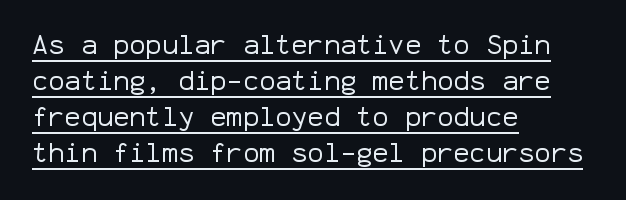
Does extra space separate the letters? No, they use regular spacing. Ordinary non-slanted type is in use. Where is the straight margin? On the left. What's the leading like? Ordinary, nothing unusual. Heft: none added — not bold.
